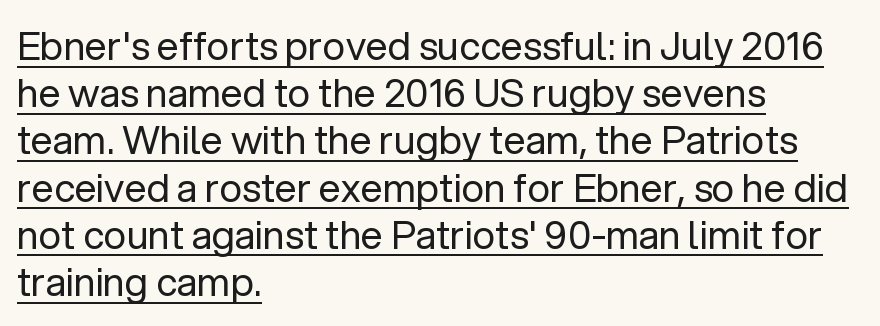
What kind of face is this? One without serifs — a sans. Varying glyph widths throughout — classic text-font behaviour. Alignment: flush left. The gaps between neighbouring characters are ordinary and unremarkable.
